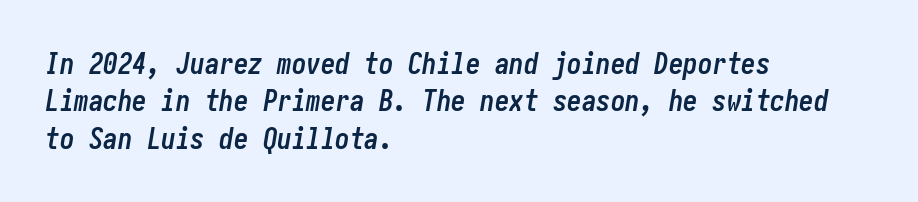
{"italic": "yes", "lean": "right", "slant_degrees": 10, "bold": "yes", "weight": "semibold", "width": "condensed", "stroke_contrast": "low", "x_height": "medium", "underline": "no", "align": "left", "line_spacing": "normal", "line_spacing_ratio": 1.29, "letter_spacing": "normal", "letter_spacing_em": 0.0, "glyph_px": 29}
